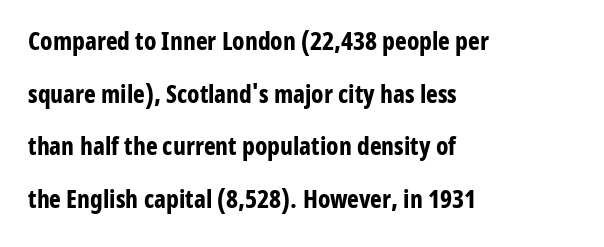
The image shows 25 px bold type, upright; set left-aligned, loose line spacing (2.11x), normal letter spacing, not underlined.
